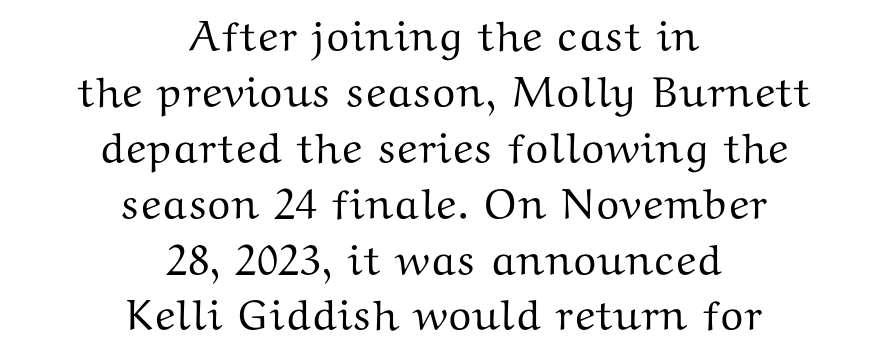
Does the copy run flush right? No — it is centered line by line. I'd call this a serif setting — the letters wear small feet. A clean baseline with only descenders dipping below it. Vertical spacing — default.
